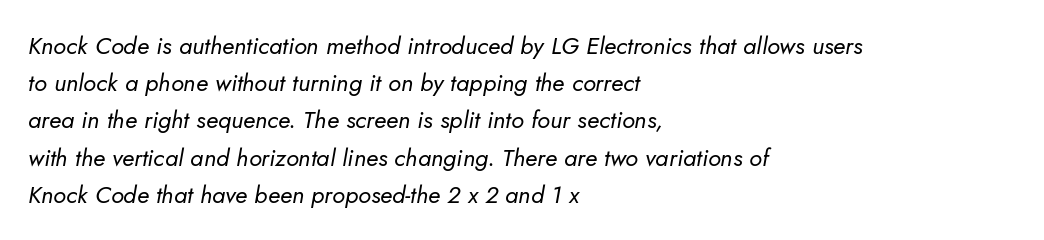
{"italic": "yes", "lean": "right", "slant_degrees": 5, "bold": "no", "underline": "no", "align": "left", "line_spacing": "normal", "line_spacing_ratio": 1.55, "letter_spacing": "normal", "letter_spacing_em": 0.0, "glyph_px": 24}
